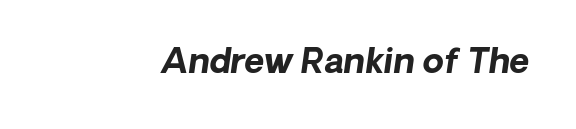
The image shows 34 px bold sans-serif type; set normal letter spacing, not underlined; low stroke contrast and a medium x-height.
